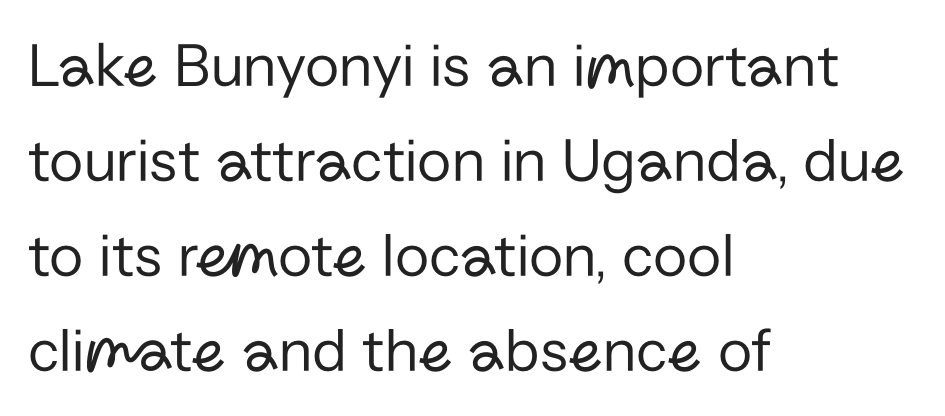
{"serif": "no", "italic": "no", "bold": "no", "weight": "regular", "width": "normal", "stroke_contrast": "low", "x_height": "medium", "monospaced": "no", "underline": "no", "align": "left", "line_spacing": "normal", "line_spacing_ratio": 1.51, "letter_spacing": "normal", "letter_spacing_em": 0.0, "glyph_px": 63}
